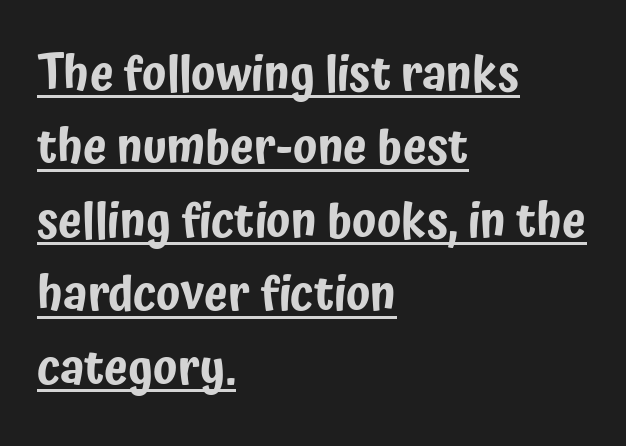
The image shows 48 px condensed sans-serif type, upright; set left-aligned, normal line spacing (1.53x), normal letter spacing, underlined; low stroke contrast and a medium x-height.
